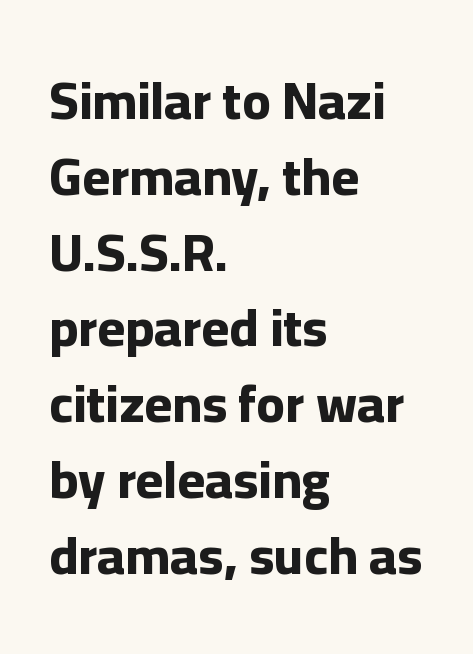
Q: Is the text bold? A: Yes.
Q: Is the text italic (slanted)? A: No, it is upright.
Q: Is the typeface a serif or a sans-serif typeface? A: Sans-serif.
Q: Is the text underlined? A: No.
Q: How is the paragraph aligned? A: Left-aligned.
Q: Is the spacing between letters normal or unusually wide? A: Normal.
Q: Is the spacing between lines tight, normal or loose? A: Normal.
Q: Width (condensed, normal, or wide)? A: Normal.
Q: Stroke contrast? A: Low.
Q: x-height? A: Medium.
Q: Monospaced? A: No.
